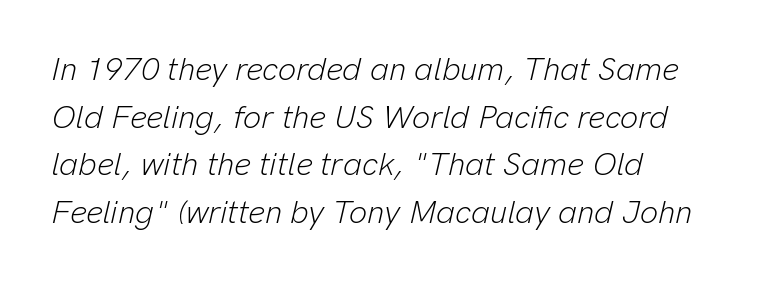
Line starts are locked; line ends wander. The weight would be labelled regular, book, light, or lighter still. Any mark beneath the type? The region is blank. The passage shown has conventional tracking throughout.
